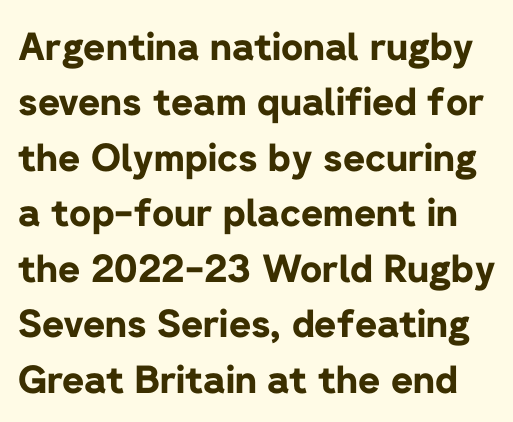
The image shows 38 px bold sans-serif type, upright; set normal line spacing (1.46x), normal letter spacing, not underlined; low stroke contrast and a medium x-height.
